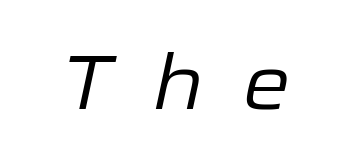
Q: Is the text bold? A: No.
Q: Is the text italic (slanted)? A: Yes, it leans right by about 12 degrees.
Q: Is the text underlined? A: No.
Q: How is the paragraph aligned? A: Centered.
Q: Is the spacing between letters normal or unusually wide? A: Unusually wide.
Q: Width (condensed, normal, or wide)? A: Normal.
Q: Stroke contrast? A: Low.
Q: x-height? A: Medium.
Q: Monospaced? A: No.
